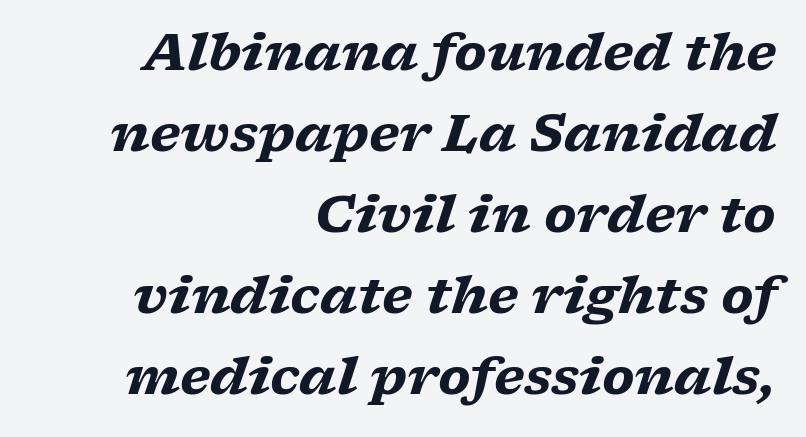
A normal amount of white space separates one row of letters from the next. Which margin do the lines hug? The right one — the left edge is uneven. The face used here is rendered with its standard letterfit. A serif font was chosen for this passage.
